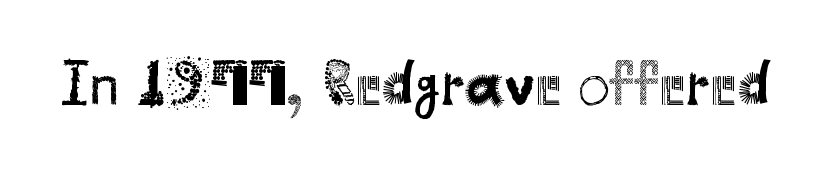
Serif or sans? Sans — the stroke terminals are bare. Short note: letters normally spaced. Note the varied advance widths — an 'i' is clearly narrower than an 'm'. This is roman type, the default non-slanted kind. The passage shown is not bold in any degree. The zone under the glyphs is completely vacant.
